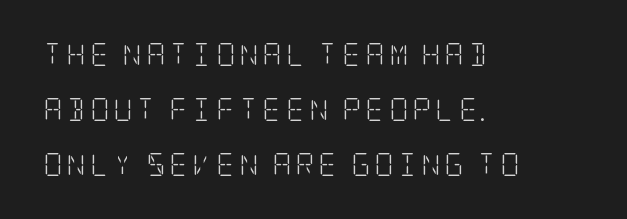
The image shows 23 px text type, upright; set left-aligned, loose line spacing (2.39x), unusually wide letter spacing (+0.2 em), not underlined.
